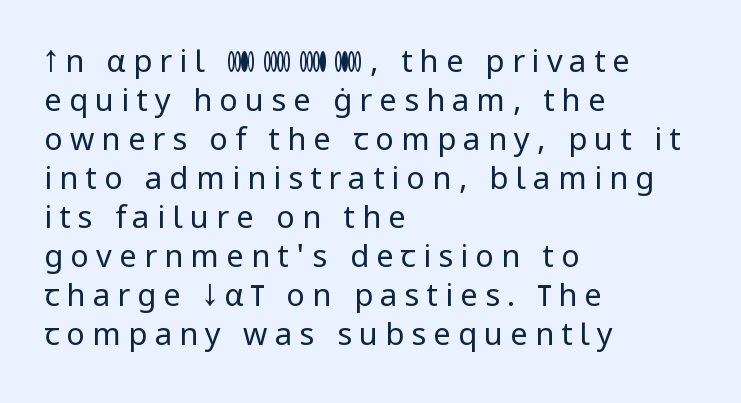
The image shows 31 px regular-weight sans-serif type, upright; set left-aligned, normal line spacing (1.26x), unusually wide letter spacing (+0.23 em), not underlined; low stroke contrast and a medium x-height.
